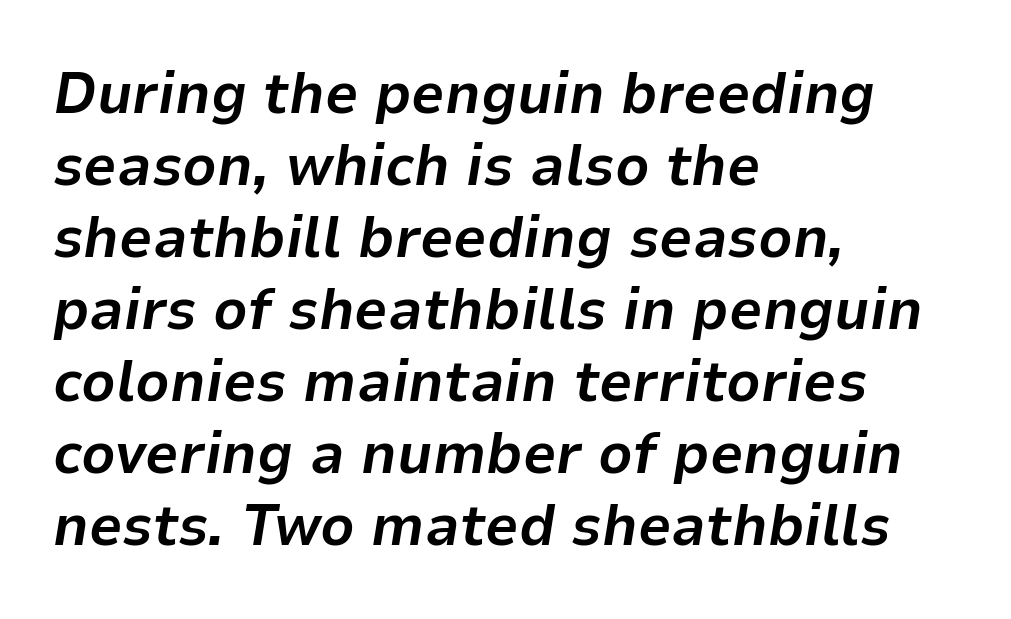
This is heavy type, rendered in bold. A classic flush-left, rag-right setting is used for this passage. The face used here is proportionally spaced, like ordinary book or web type. Default kerning and tracking; the words read as compact shapes. There's an unmistakable incline to the writing here.
